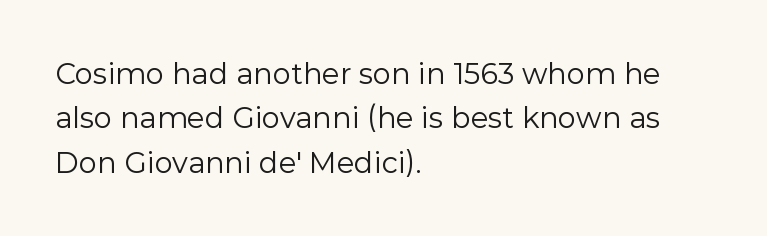
Horizontal alignment here is leftward, the default for most running prose. The font's upright variant was chosen for this text. Quick note: underline off. How are the letters spaced? Ordinarily, with no added tracking. Character widths vary here, with narrow letters taking less room than wide ones.
